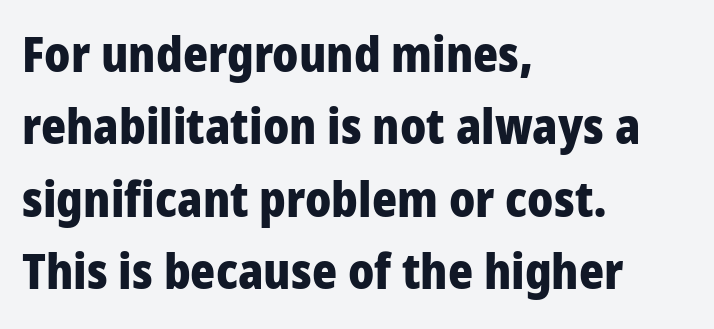
No feet cap the strokes, marking this as sans-serif type. Varying glyph widths throughout — classic text-font behaviour. Ordinary non-slanted type is in use. Glance below the letters and you will spot only blank space.
